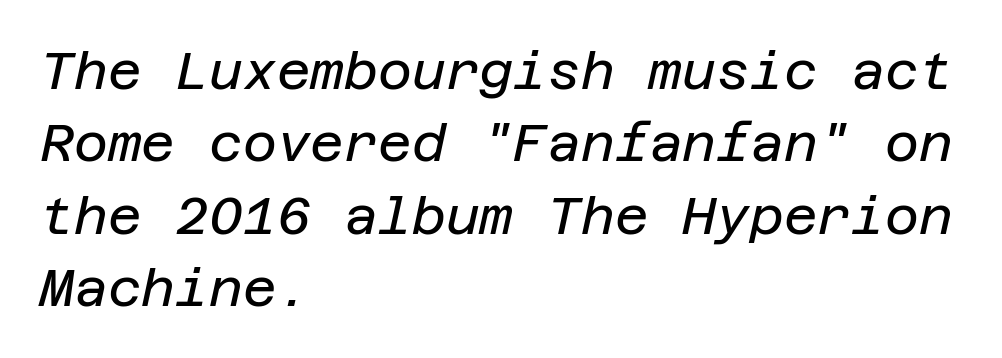
Q: Is the text bold? A: No.
Q: Is the text italic (slanted)? A: Yes, it leans right by about 12 degrees.
Q: Is the text underlined? A: No.
Q: How is the paragraph aligned? A: Left-aligned.
Q: Is the spacing between letters normal or unusually wide? A: Normal.
Q: Is the spacing between lines tight, normal or loose? A: Normal.
Q: Width (condensed, normal, or wide)? A: Normal.
Q: Stroke contrast? A: Low.
Q: x-height? A: Large.
